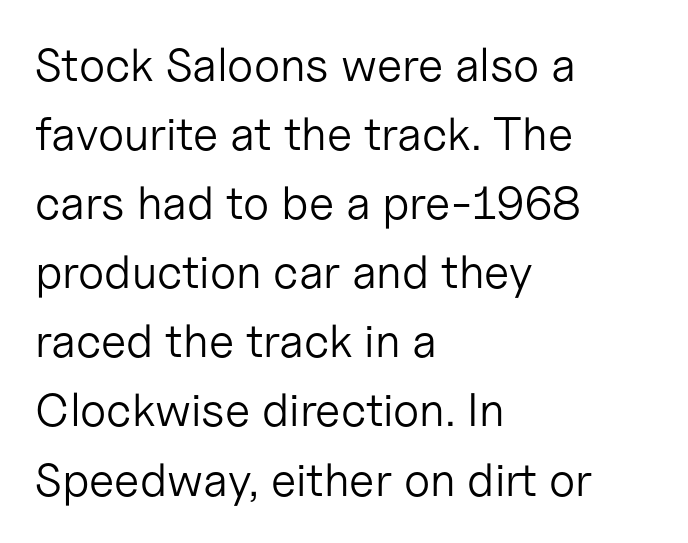
Weight: regular or lighter. Is this a fixed-width face? No — the glyphs have proportional, varying widths. A student would call this left alignment; a typographer would say flush left, rag right. The type sits square on the baseline with zero lean.
